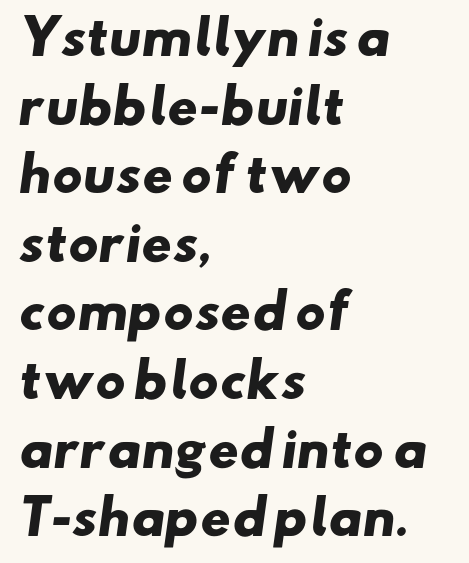
Just letters on the line, the space beneath them empty. The horizontal fit of the characters is conventional and even. The paragraph has a hard left edge and a soft right edge. A dark, heavy texture on the line: the type is bold. The rendering uses natural spacing where letterforms have individual widths.
